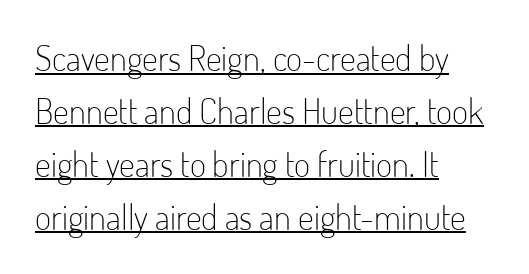
The image shows 35 px light, condensed sans-serif type, upright; set left-aligned, normal line spacing (1.51x), normal letter spacing, underlined; low stroke contrast and a small x-height.
